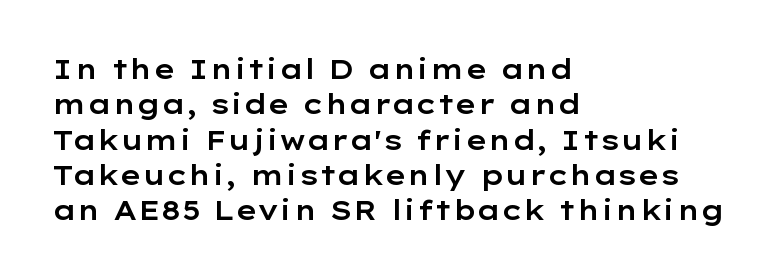
Interline gaps are of average width in this sample. The axis of the letterforms is exactly vertical. Casual observation: everything's shoved over to the left. These lines keep a tight, regular rhythm from letter to letter. Unmarked baselines from the first word to the last.
